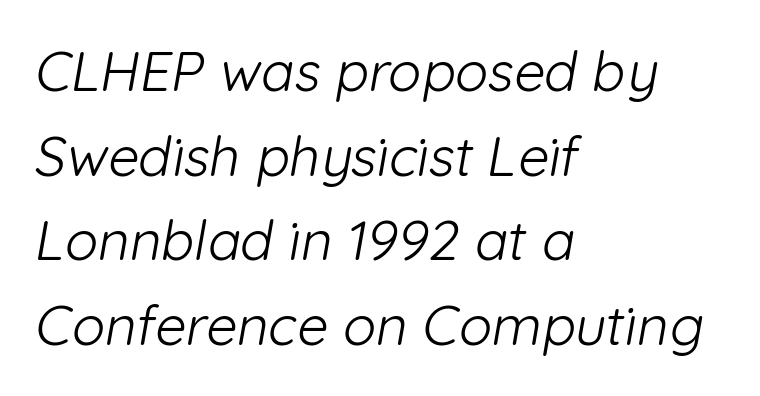
Short and long lines alike share a common starting point at left. The area under the type is left untouched. Unbolded letterforms with no extra heft. No extra tracking has been applied to these lines. Is there much room between lines? A standard amount, neither cramped nor airy. Do the characters align in a grid? No, the font is proportional.
